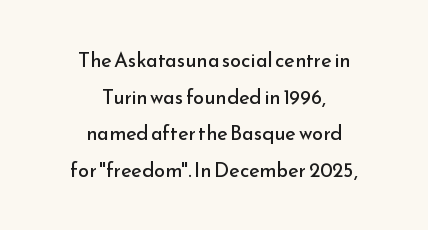
{"italic": "no", "bold": "no", "underline": "no", "align": "center", "line_spacing_ratio": 1.83, "letter_spacing": "normal", "letter_spacing_em": 0.0, "glyph_px": 20}
